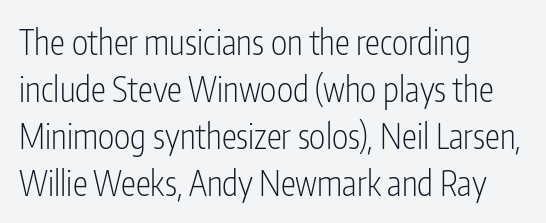
{"serif": "no", "italic": "no", "bold": "no", "weight": "light", "width": "condensed", "stroke_contrast": "low", "x_height": "medium", "monospaced": "no", "underline": "no", "align": "left", "line_spacing": "normal", "line_spacing_ratio": 1.38, "letter_spacing": "normal", "letter_spacing_em": 0.0, "glyph_px": 34}
